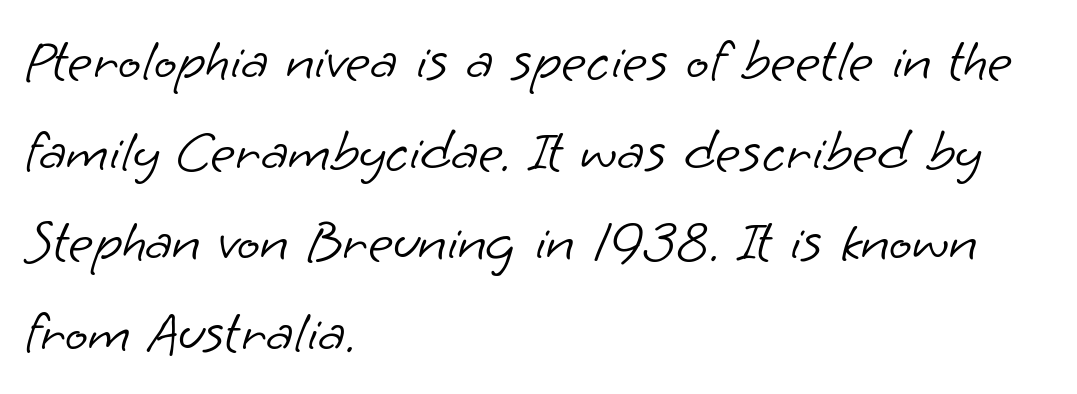
The image shows 60 px light sans-serif type; set left-aligned, normal line spacing (1.51x), normal letter spacing, not underlined; low stroke contrast and a small x-height.
